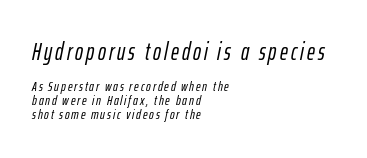
{"italic": "yes", "lean": "right", "slant_degrees": 12, "underline": "no", "align": "left", "line_spacing": "tight", "line_spacing_ratio": 0.99, "larger_block": "first", "size_ratio": 1.71, "glyph_px": 24}
